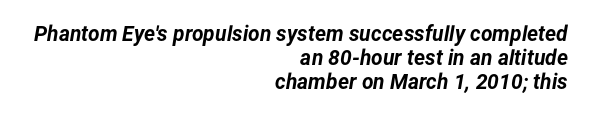
Q: Is the text bold? A: Yes.
Q: Is the text italic (slanted)? A: Yes, it leans right by about 12 degrees.
Q: Is the text underlined? A: No.
Q: How is the paragraph aligned? A: Right-aligned.
Q: Is the spacing between letters normal or unusually wide? A: Normal.
Q: Is the spacing between lines tight, normal or loose? A: Tight.
